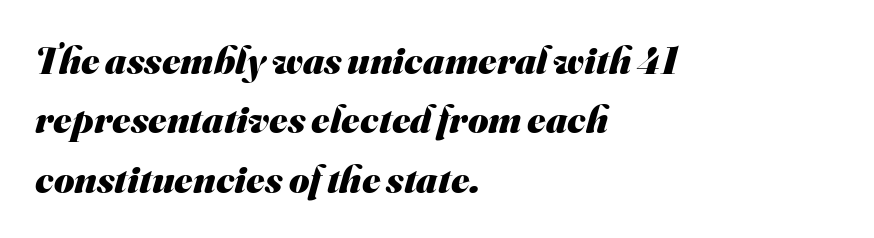
{"serif": "no", "bold": "yes", "weight": "heavy", "width": "normal", "stroke_contrast": "medium", "x_height": "small", "monospaced": "no", "underline": "no", "align": "left", "line_spacing": "normal", "line_spacing_ratio": 1.52, "letter_spacing": "normal", "letter_spacing_em": 0.0, "glyph_px": 39}
